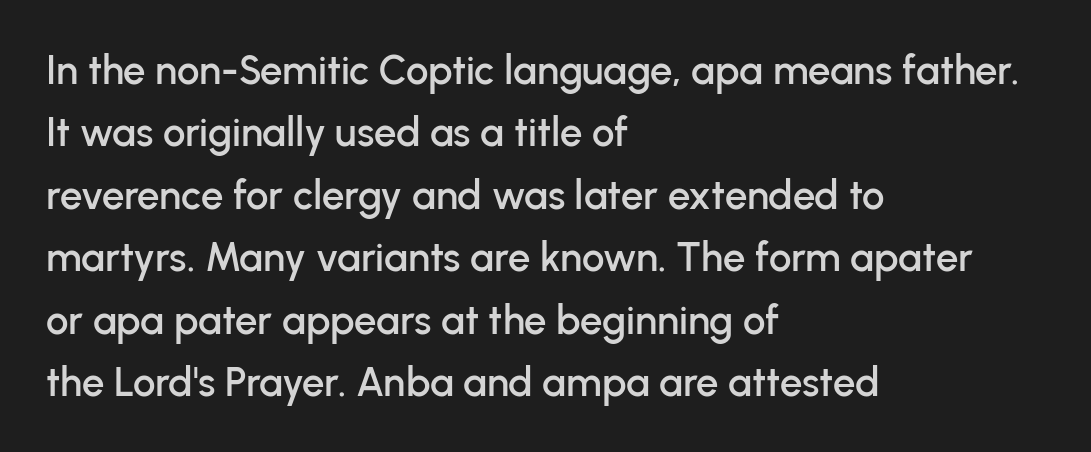
Q: Is the text italic (slanted)? A: No, it is upright.
Q: Is the typeface a serif or a sans-serif typeface? A: Sans-serif.
Q: Is the text underlined? A: No.
Q: How is the paragraph aligned? A: Left-aligned.
Q: Is the spacing between letters normal or unusually wide? A: Normal.
Q: Is the spacing between lines tight, normal or loose? A: Normal.
Q: Width (condensed, normal, or wide)? A: Normal.
Q: Stroke contrast? A: Low.
Q: x-height? A: Medium.
Q: Monospaced? A: No.
